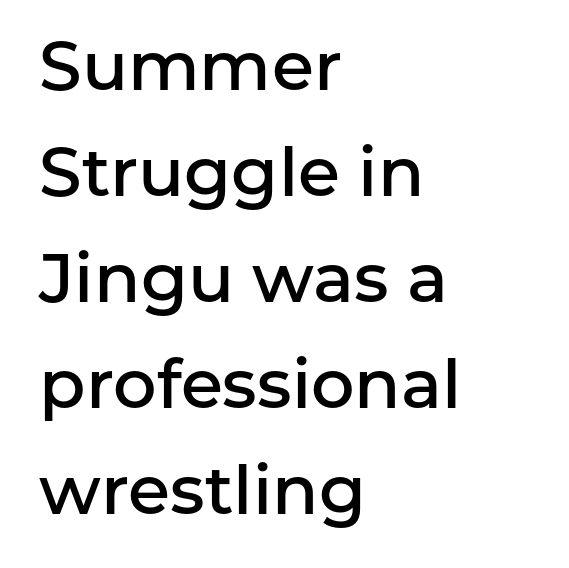
The image shows 68 px semibold sans-serif type, upright; set left-aligned, normal line spacing (1.56x), normal letter spacing, not underlined; low stroke contrast and a medium x-height.
